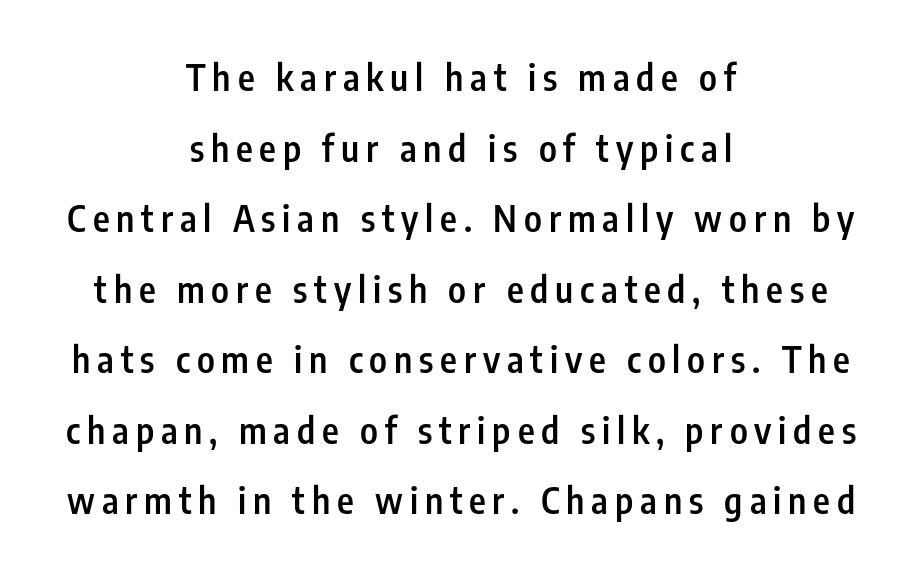
As a designer I'd log this as weight 600, semibold. Airy leading. The face used here is proportionally spaced, like ordinary book or web type. Any mark beneath the type? The region is blank. The lettering holds an erect, upright posture throughout.
